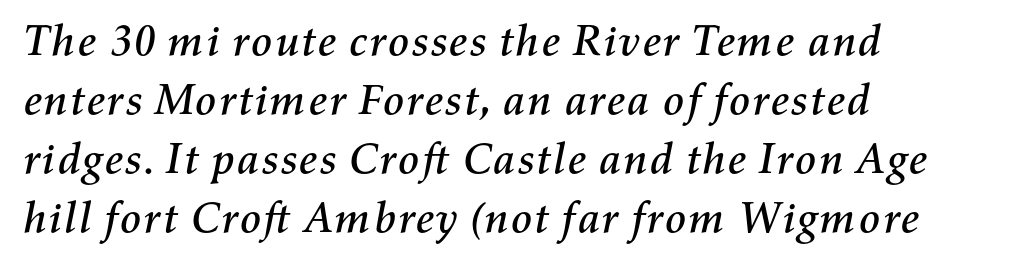
Q: Is the text italic (slanted)? A: Yes, it leans right by about 11 degrees.
Q: Is the text underlined? A: No.
Q: How is the paragraph aligned? A: Left-aligned.
Q: Is the spacing between letters normal or unusually wide? A: Normal.
Q: Is the spacing between lines tight, normal or loose? A: Normal.
Q: Width (condensed, normal, or wide)? A: Normal.
Q: Stroke contrast? A: Medium.
Q: x-height? A: Medium.
Q: Monospaced? A: No.
